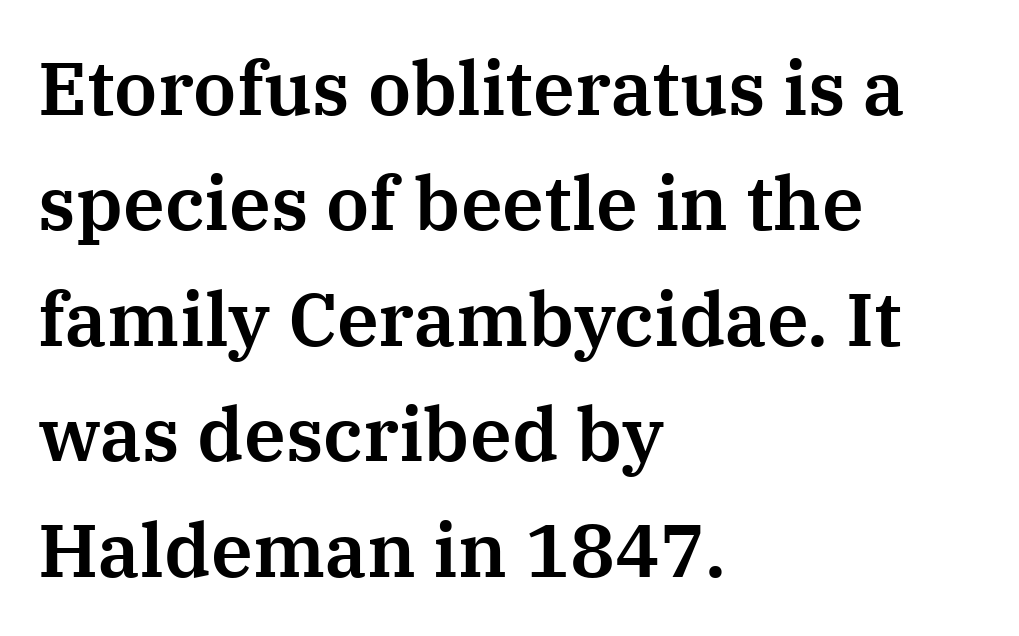
The image shows 75 px serif type, upright; set left-aligned, normal line spacing (1.54x), normal letter spacing, not underlined; medium stroke contrast and a medium x-height.
